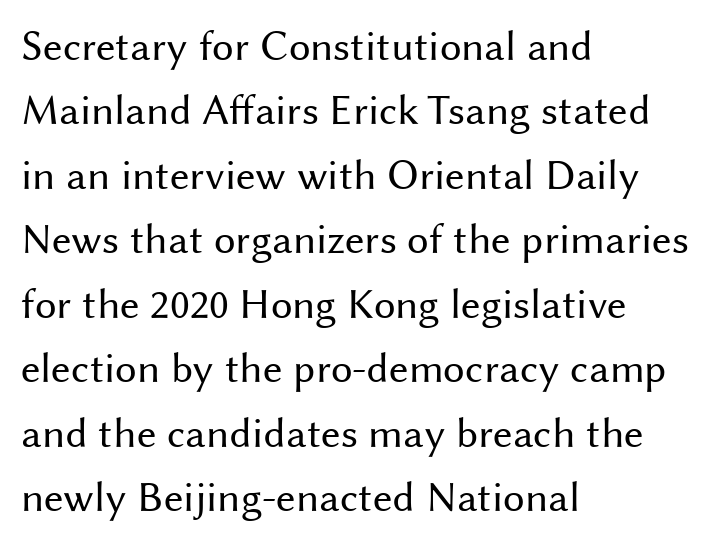
The typesetting does not lean heavy: it is not bold. Characters follow at the spacing the type designer built in. Each letter keeps its own natural width here, so spacing adapts to shape. The zone under the glyphs is completely vacant. Line starts are locked; line ends wander.
